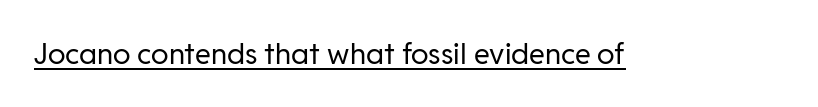
Q: Is the text bold? A: No.
Q: Is the text italic (slanted)? A: No, it is upright.
Q: Is the typeface a serif or a sans-serif typeface? A: Sans-serif.
Q: Is the text underlined? A: Yes.
Q: Is the spacing between letters normal or unusually wide? A: Normal.
Q: Width (condensed, normal, or wide)? A: Normal.
Q: Stroke contrast? A: Low.
Q: x-height? A: Medium.
Q: Monospaced? A: No.
